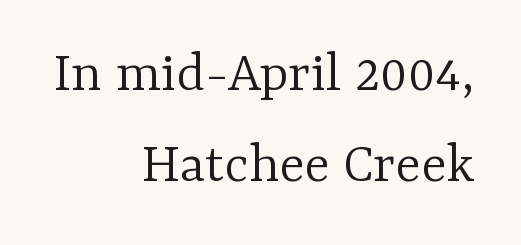
{"serif": "yes", "italic": "no", "bold": "no", "weight": "light", "width": "normal", "stroke_contrast": "low", "x_height": "medium", "monospaced": "no", "underline": "no", "align": "right", "line_spacing": "normal", "line_spacing_ratio": 1.54, "letter_spacing": "normal", "letter_spacing_em": 0.0, "glyph_px": 59}
